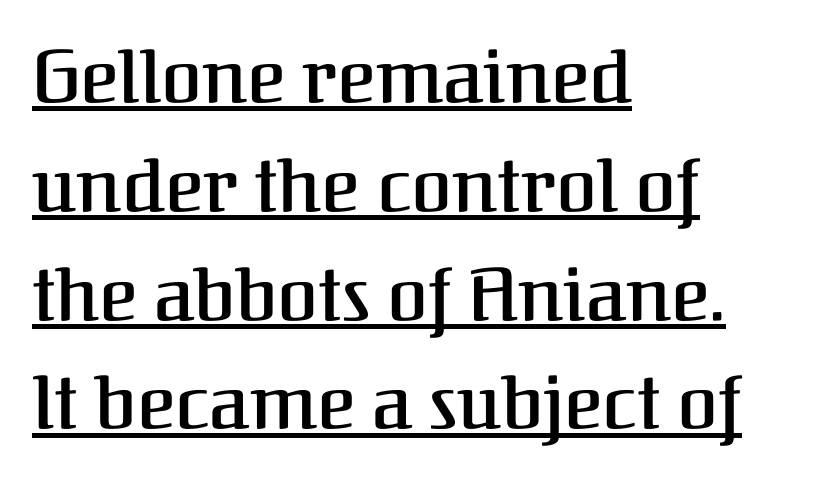
{"serif": "yes", "italic": "no", "bold": "semi", "weight": "semibold", "width": "normal", "stroke_contrast": "medium", "x_height": "medium", "monospaced": "no", "underline": "yes", "align": "left", "line_spacing": "normal", "line_spacing_ratio": 1.47, "letter_spacing": "normal", "letter_spacing_em": 0.0, "glyph_px": 74}
